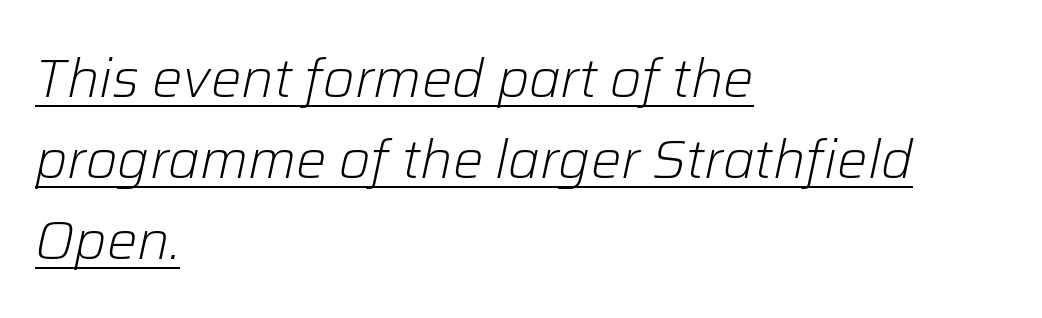
Q: Is the text bold? A: No.
Q: Is the text italic (slanted)? A: Yes, it leans right by about 12 degrees.
Q: Is the text underlined? A: Yes.
Q: How is the paragraph aligned? A: Left-aligned.
Q: Is the spacing between letters normal or unusually wide? A: Normal.
Q: Is the spacing between lines tight, normal or loose? A: Normal.
Q: Width (condensed, normal, or wide)? A: Normal.
Q: Stroke contrast? A: Low.
Q: x-height? A: Medium.
Q: Monospaced? A: No.
